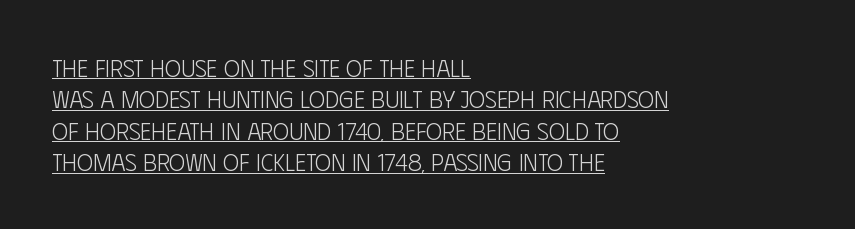
{"italic": "no", "bold": "no", "underline": "yes", "align": "left", "line_spacing": "normal", "line_spacing_ratio": 1.31, "letter_spacing": "normal", "letter_spacing_em": 0.0, "glyph_px": 24}
